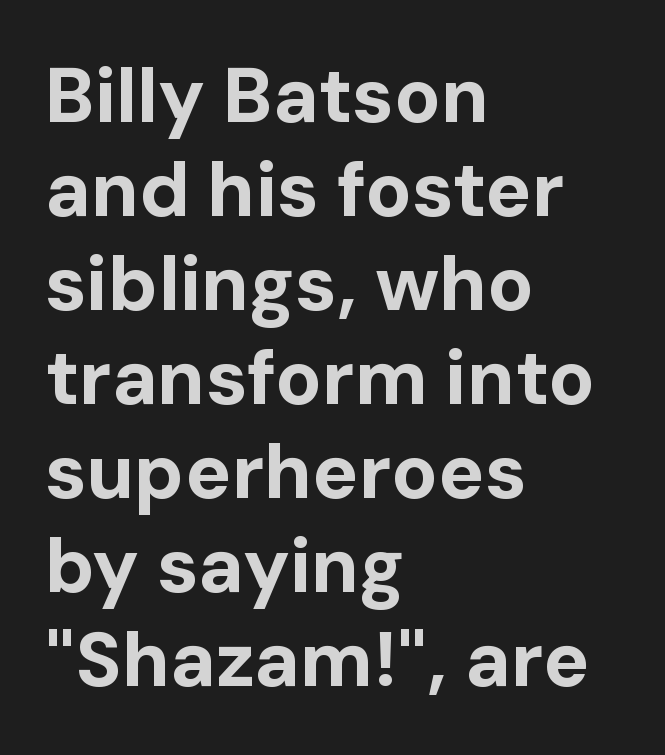
The image shows 77 px bold sans-serif type, upright; set left-aligned, line spacing 1.22x, normal letter spacing, not underlined; low stroke contrast and a medium x-height.
